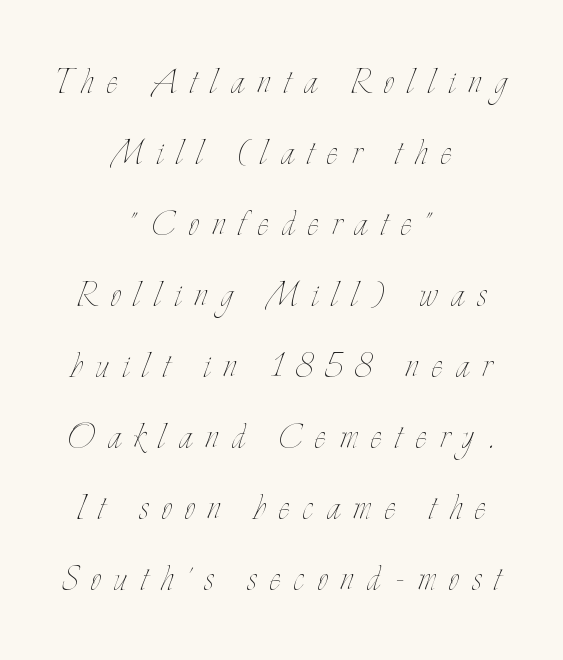
{"bold": "no", "weight": "thin", "width": "condensed", "stroke_contrast": "low", "x_height": "small", "monospaced": "no", "underline": "no", "align": "center", "line_spacing": "normal", "line_spacing_ratio": 1.65, "letter_spacing": "wide", "letter_spacing_em": 0.31, "glyph_px": 43}
